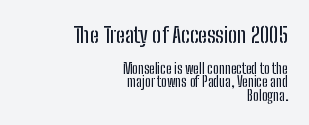
{"italic": "no", "underline": "no", "align": "right", "line_spacing": "tight", "line_spacing_ratio": 0.96, "letter_spacing": "normal", "letter_spacing_em": 0.0, "larger_block": "first", "size_ratio": 1.57, "glyph_px": 22}
